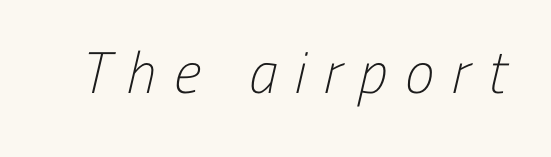
Character widths vary here, with narrow letters taking less room than wide ones. Students, note that the glyphs here are deliberately spaced far apart. This reads as an unemphasized weight, regular at the heaviest. To sum up the face: it is a sans, with no serifs. The string is rendered with underlining switched off.
